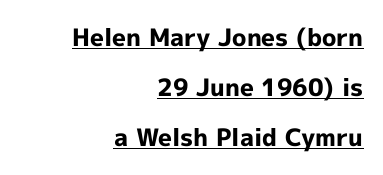
{"italic": "no", "bold": "yes", "underline": "yes", "align": "right", "line_spacing": "loose", "line_spacing_ratio": 2.09, "letter_spacing": "normal", "letter_spacing_em": 0.0, "glyph_px": 24}
